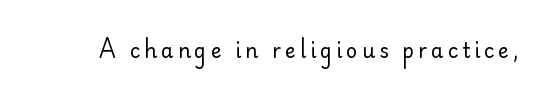
No heavy texture on the line: the type isn't bold. Between one letter and the next there's a generous, obvious gap. Tall strokes in this sample are plumb rather than angled. Check under the words: just untouched page.
